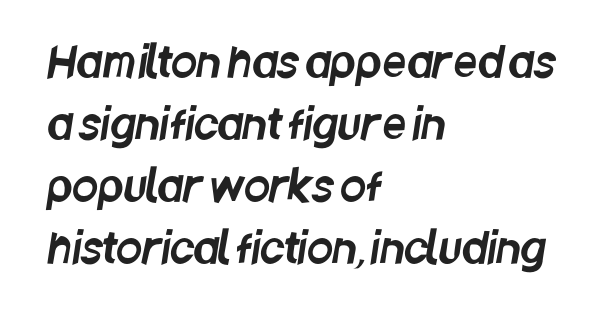
{"serif": "no", "width": "condensed", "stroke_contrast": "low", "x_height": "large", "monospaced": "no", "underline": "no", "align": "left", "line_spacing": "normal", "line_spacing_ratio": 1.48, "letter_spacing": "normal", "letter_spacing_em": 0.0, "glyph_px": 42}
